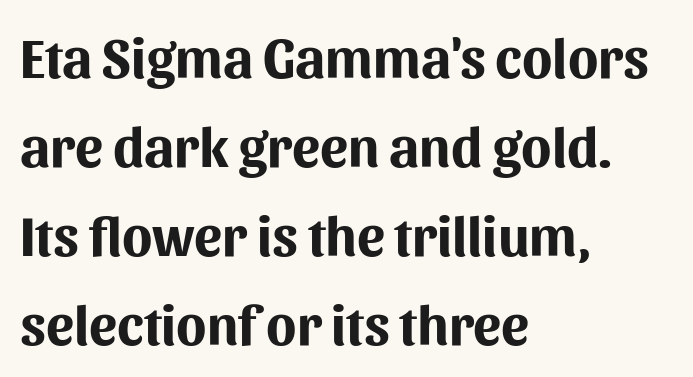
{"serif": "no", "italic": "no", "bold": "yes", "weight": "bold", "width": "normal", "stroke_contrast": "medium", "x_height": "medium", "monospaced": "no", "underline": "no", "align": "left", "line_spacing": "normal", "line_spacing_ratio": 1.59, "letter_spacing": "normal", "letter_spacing_em": 0.0, "glyph_px": 56}
